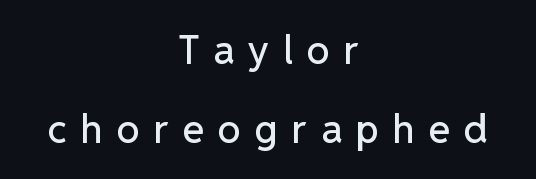
The image shows 39 px sans-serif type, upright; set centered, loose line spacing (2.02x), unusually wide letter spacing (+0.36 em), not underlined; low stroke contrast and a medium x-height.
